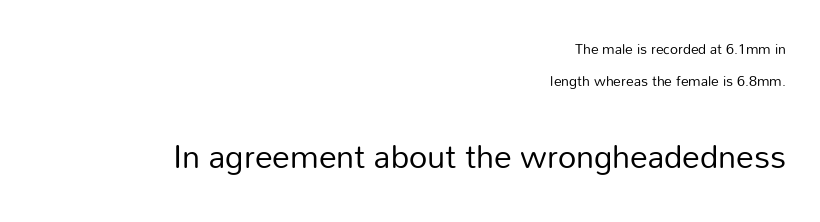
The image shows 32 px regular-weight sans-serif type, upright; set right-aligned, loose line spacing (2.26x), normal letter spacing, not underlined; the second (bottom) block is 2.29x larger; low stroke contrast and a medium x-height.
